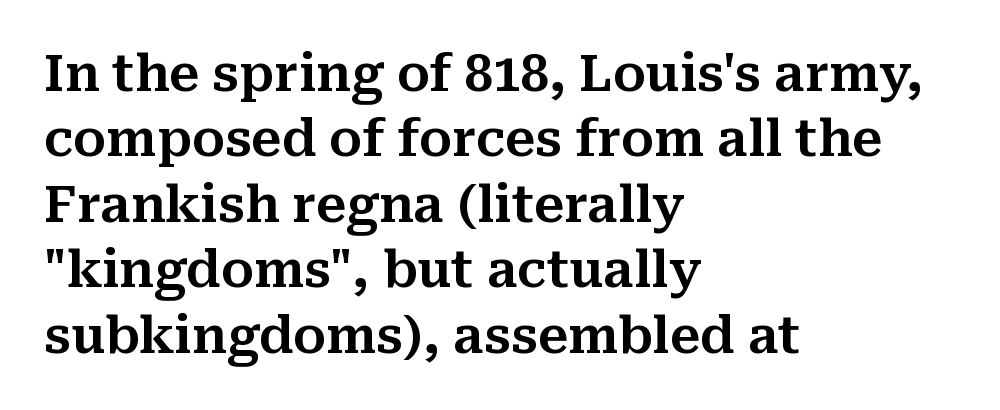
Unlike a clean sans, this face finishes its strokes with serifs. Does the lettering tilt? It doesn't — this is upright. The passage shown has conventional tracking throughout. The space between consecutive lines is moderate. The area under the type is left untouched. Each letter keeps its own natural width here, so spacing adapts to shape.
